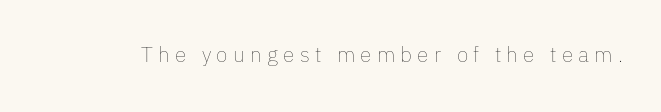
{"italic": "no", "bold": "no", "underline": "no", "letter_spacing": "wide", "letter_spacing_em": 0.25, "glyph_px": 21}
